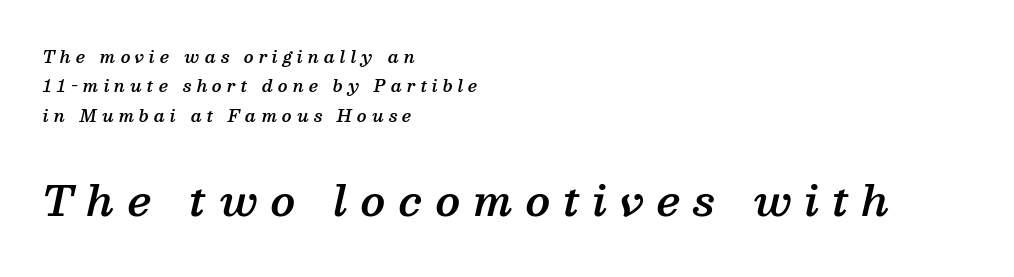
The image shows 41 px semibold serif type, italic (leaning right); set left-aligned, line spacing 1.83x, unusually wide letter spacing (+0.32 em), not underlined; the second (bottom) block is 2.56x larger; medium stroke contrast and a medium x-height.
